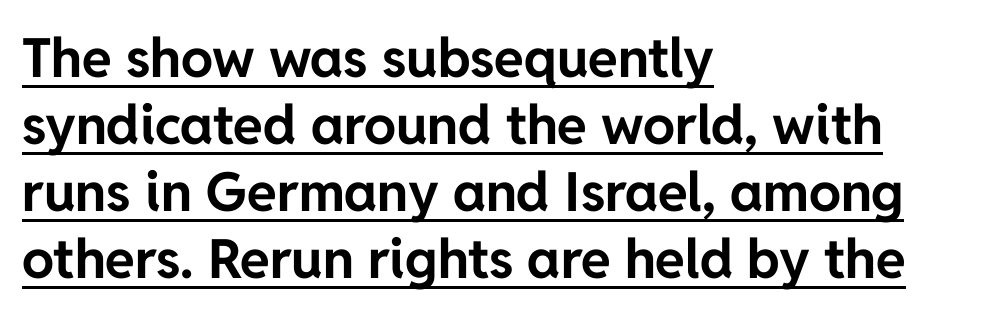
Leftover space on each line is placed entirely after the last word. Varying glyph widths throughout — classic text-font behaviour. Caption: lettering with a line underneath. It's the straight-up-and-down kind of type. You'd pick this weight for a headline — it's a proper bold.
